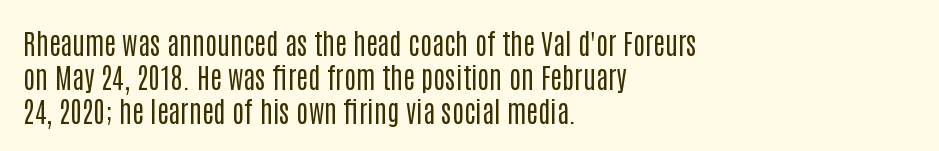
Vertical strokes here are truly vertical. Heft: none added — not bold. Here the designer chose a conventional face with non-uniform glyph widths. There is no visible air inserted between adjacent glyphs. Regarding serifs, this sample does without them. Underline: absent.
